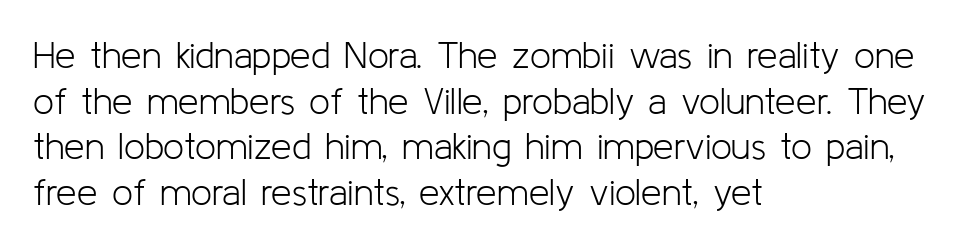
To sum up the face: it is a sans, with no serifs. A typesetter would call this proportional, since set widths differ per character. Caption: standard tracking, unaltered. Does the copy run flush right? No — it runs flush left.
